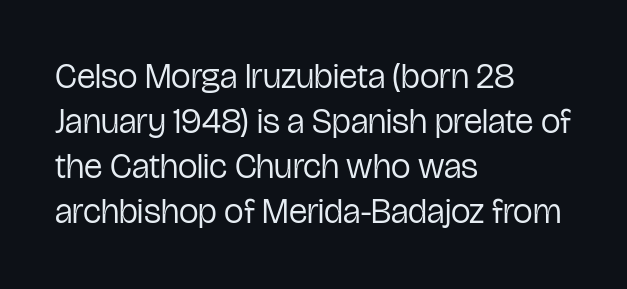
Note the varied advance widths — an 'i' is clearly narrower than an 'm'. The cut favours lightness, reaching ordinary text weight at its darkest. The designer left line spacing at the default. Bare-footed words on every line. Type style note: lacks serifs. The passage is arranged the way most books set body copy — flush left.
